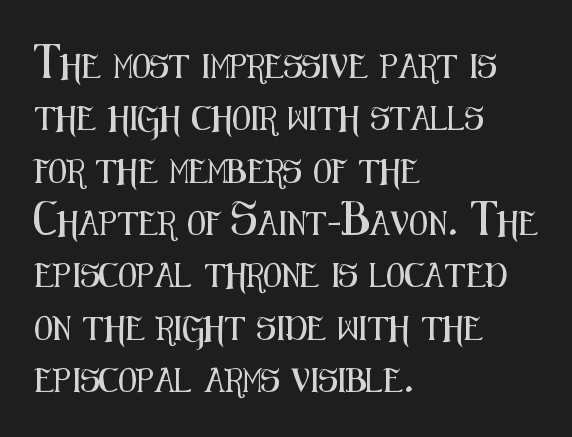
{"italic": "no", "underline": "no", "align": "left", "line_spacing": "loose", "line_spacing_ratio": 2.18, "letter_spacing": "normal", "letter_spacing_em": 0.0, "glyph_px": 24}
